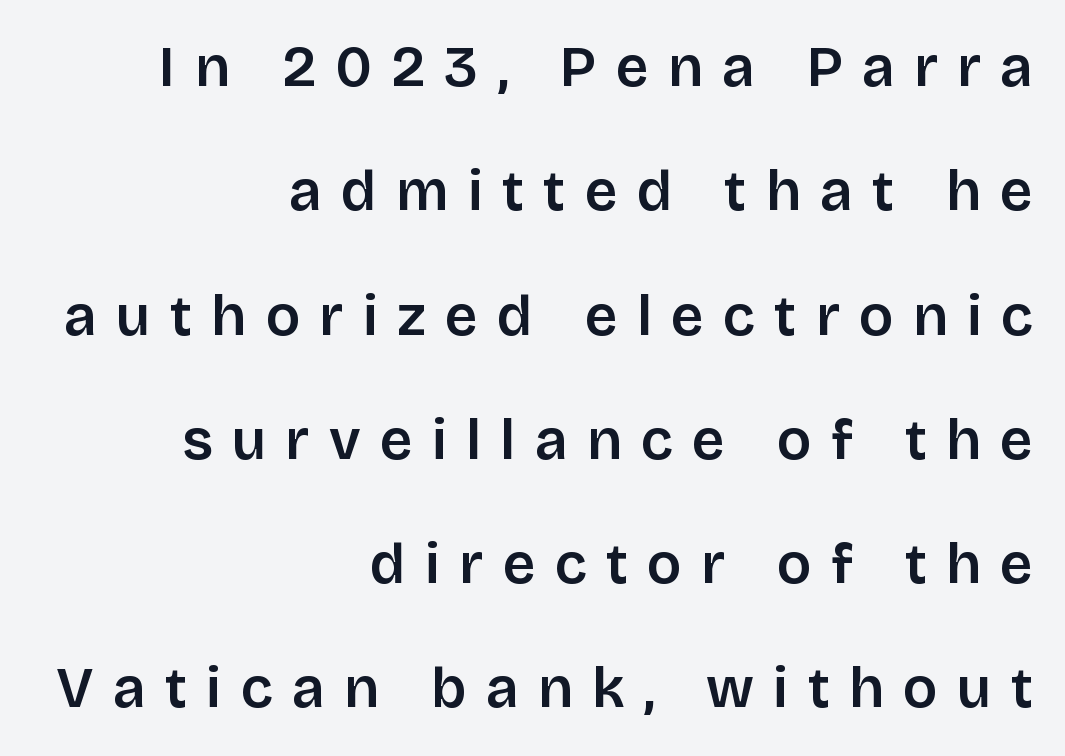
Q: Is the text italic (slanted)? A: No, it is upright.
Q: Is the typeface a serif or a sans-serif typeface? A: Sans-serif.
Q: Is the text underlined? A: No.
Q: How is the paragraph aligned? A: Right-aligned.
Q: Is the spacing between letters normal or unusually wide? A: Unusually wide.
Q: Is the spacing between lines tight, normal or loose? A: Loose.
Q: Width (condensed, normal, or wide)? A: Normal.
Q: Stroke contrast? A: Low.
Q: x-height? A: Large.
Q: Monospaced? A: No.
